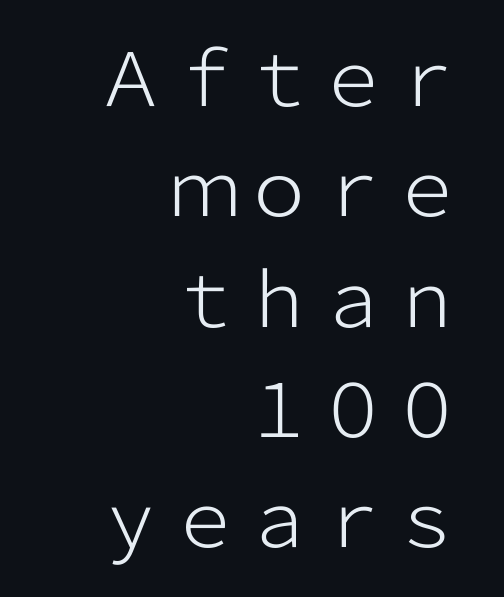
The image shows 74 px light sans-serif type, upright; set right-aligned, normal line spacing (1.49x), normal letter spacing, not underlined; low stroke contrast and a medium x-height.
